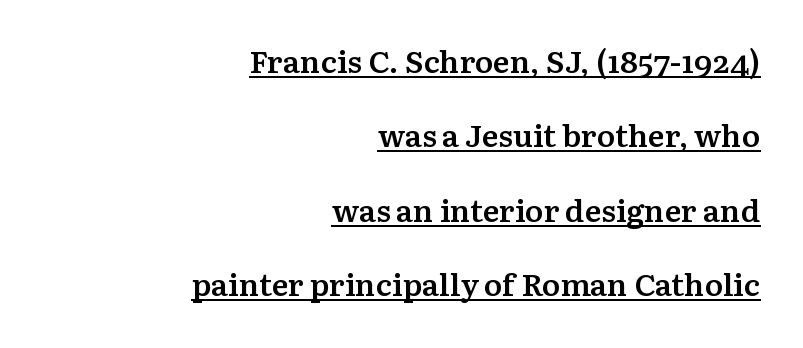
Each letter keeps its own natural width here, so spacing adapts to shape. Look at the tracking — it's just the regular setting, nothing added. The rendering uses a semibold face; strokes are thickened but not to full bold. Italic: no, the glyphs are upright roman. Observe the serifs anchoring each vertical stroke in this sample. Short and long lines alike share a common ending point at right.
